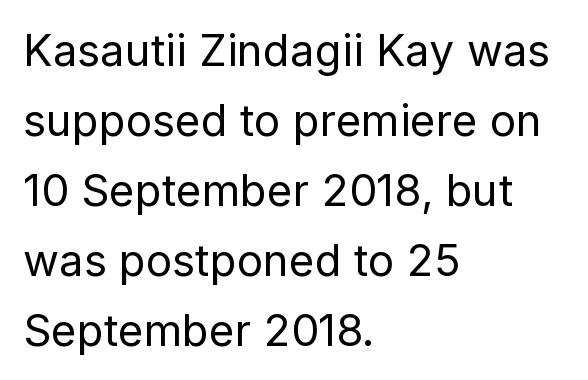
These lines are rendered in a variable-pitch font. This sample is left-justified, so line endings fall wherever the words run out. It's the straight-up-and-down kind of type. The zone under the glyphs is completely vacant. You could call the tracking neutral — neither tight nor loose. Compared with a typical body face, this is equally light or lighter still.
